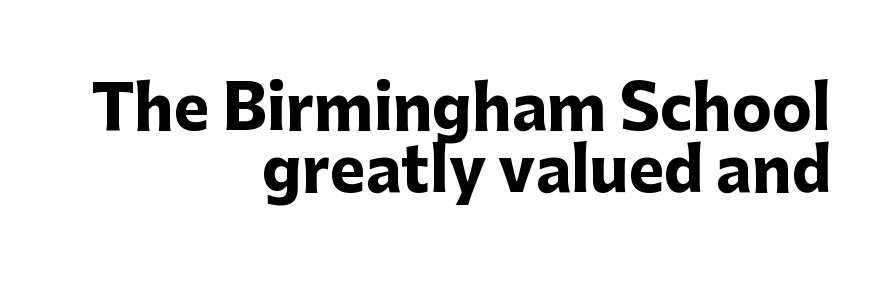
The image shows 60 px heavy sans-serif type, upright; set right-aligned, tight line spacing (1.04x), normal letter spacing, not underlined; low stroke contrast and a medium x-height.
